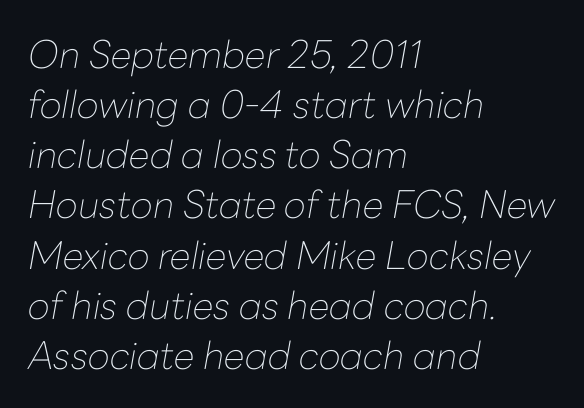
The image shows 38 px thin type, italic (leaning right); set left-aligned, normal line spacing (1.32x), normal letter spacing, not underlined; low stroke contrast and a medium x-height.
